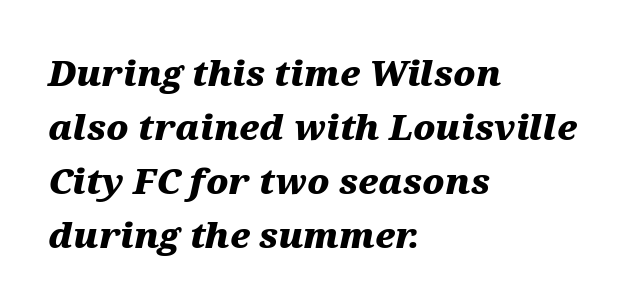
Q: Is the text bold? A: Yes.
Q: Is the text italic (slanted)? A: Yes, it leans right by about 12 degrees.
Q: Is the text underlined? A: No.
Q: How is the paragraph aligned? A: Left-aligned.
Q: Is the spacing between letters normal or unusually wide? A: Normal.
Q: Is the spacing between lines tight, normal or loose? A: Normal.
Q: Width (condensed, normal, or wide)? A: Wide.
Q: Stroke contrast? A: Medium.
Q: x-height? A: Medium.
Q: Monospaced? A: No.
